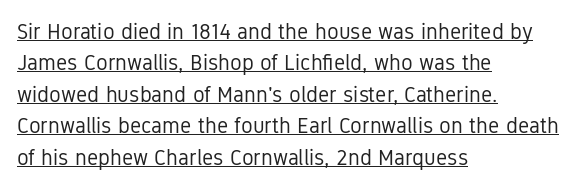
The weight would be labelled regular, book, light, or lighter still. Looks like someone drew a line under every word here. Line beginnings align vertically; line endings do not. This is roman type, the default non-slanted kind.
